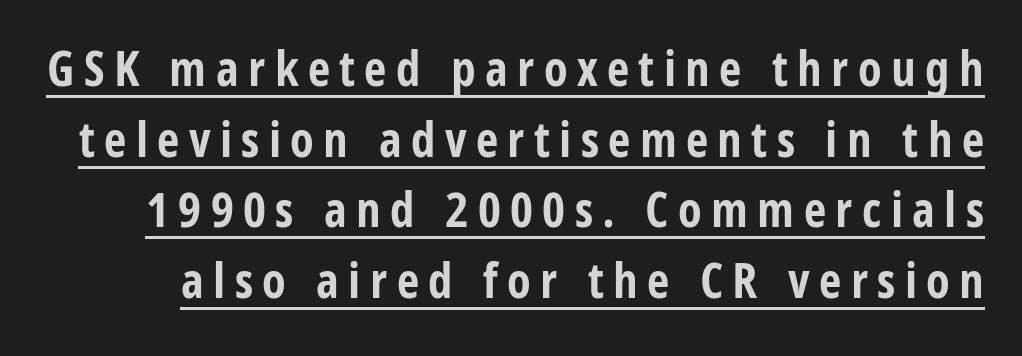
{"serif": "no", "italic": "no", "bold": "yes", "weight": "bold", "width": "condensed", "stroke_contrast": "low", "x_height": "large", "monospaced": "no", "underline": "yes", "line_spacing": "normal", "line_spacing_ratio": 1.44, "glyph_px": 49}
